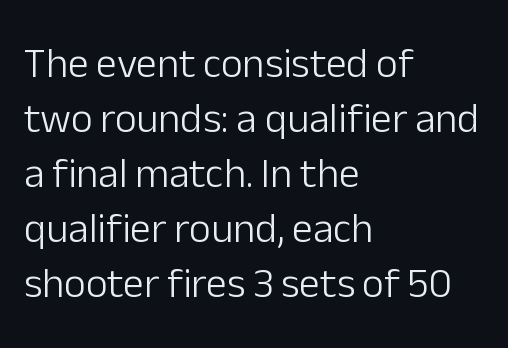
Think of a printed novel: that variable character pitch is what you see here. Successive baselines arrive at the customary interval. The face looks like a standard text weight, possibly lighter. These lines stack with their left ends in a neat column. The zone under the glyphs is completely vacant.
